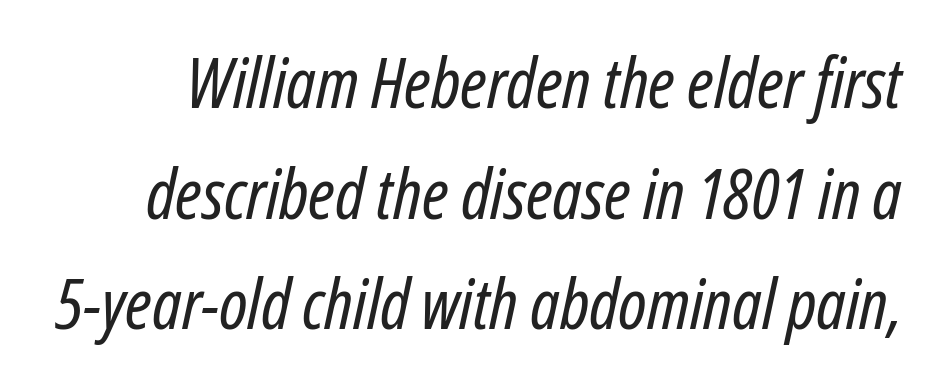
Q: Is the text bold? A: No.
Q: Is the text italic (slanted)? A: Yes, it leans right by about 12 degrees.
Q: Is the text underlined? A: No.
Q: Is the spacing between letters normal or unusually wide? A: Normal.
Q: Is the spacing between lines tight, normal or loose? A: Normal.
Q: Width (condensed, normal, or wide)? A: Condensed.
Q: Stroke contrast? A: Low.
Q: x-height? A: Medium.
Q: Monospaced? A: No.
